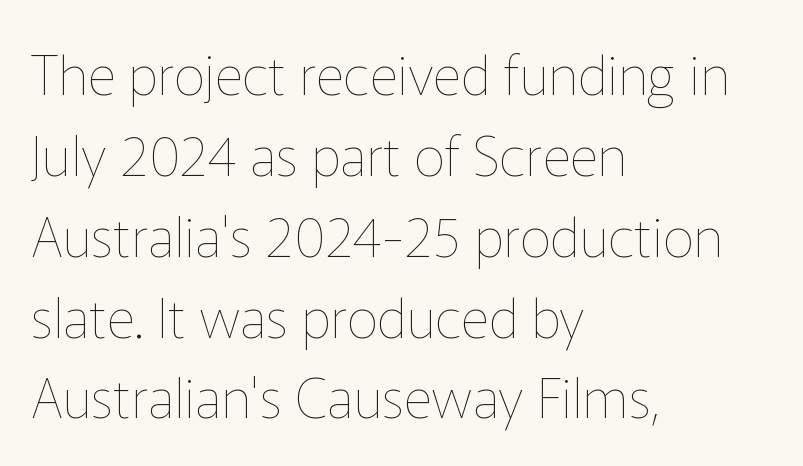
The image shows 55 px thin type, upright; set left-aligned, normal line spacing (1.47x), normal letter spacing, not underlined; low stroke contrast and a medium x-height.
